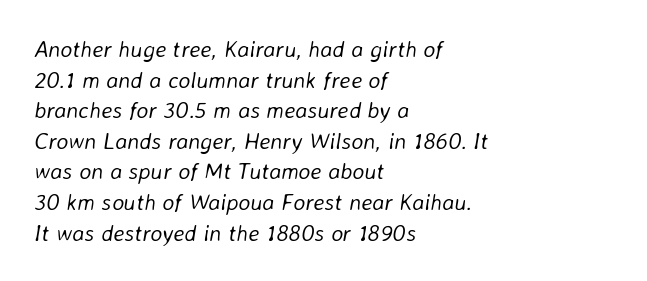
{"italic": "yes", "lean": "right", "slant_degrees": 8, "bold": "no", "underline": "no", "align": "left", "line_spacing": "normal", "line_spacing_ratio": 1.33, "letter_spacing": "normal", "letter_spacing_em": 0.0, "glyph_px": 23}
